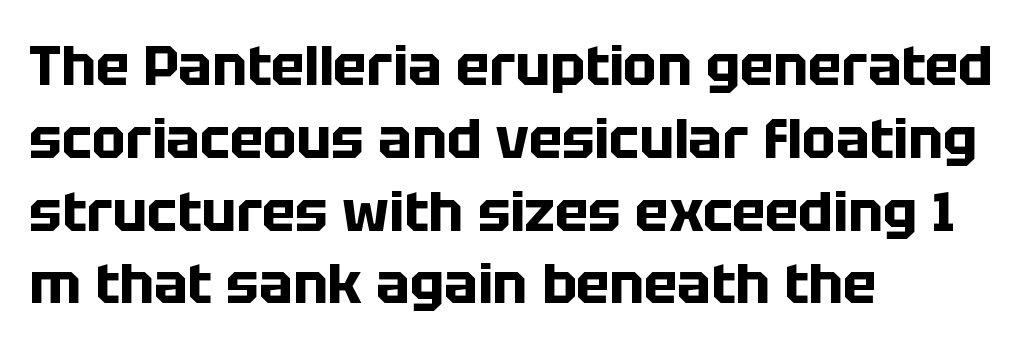
{"serif": "no", "italic": "no", "bold": "yes", "weight": "bold", "width": "normal", "stroke_contrast": "low", "x_height": "large", "monospaced": "no", "underline": "no", "align": "left", "line_spacing": "normal", "line_spacing_ratio": 1.3, "letter_spacing": "normal", "letter_spacing_em": 0.0, "glyph_px": 56}
